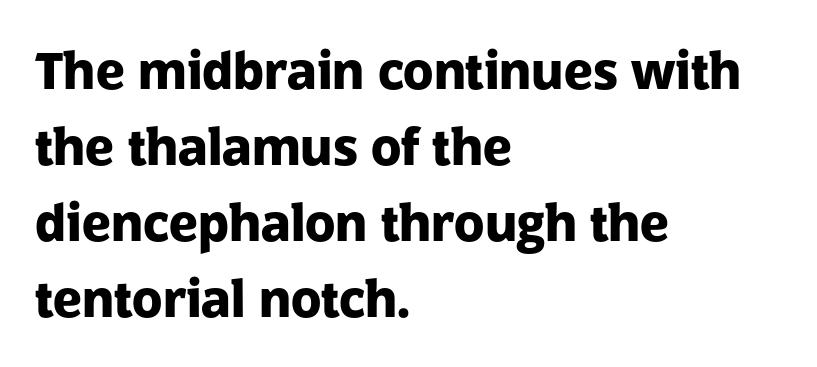
Q: Is the text bold? A: Yes.
Q: Is the text italic (slanted)? A: No, it is upright.
Q: Is the typeface a serif or a sans-serif typeface? A: Sans-serif.
Q: Is the text underlined? A: No.
Q: How is the paragraph aligned? A: Left-aligned.
Q: Is the spacing between letters normal or unusually wide? A: Normal.
Q: Is the spacing between lines tight, normal or loose? A: Normal.
Q: Width (condensed, normal, or wide)? A: Normal.
Q: Stroke contrast? A: Low.
Q: x-height? A: Medium.
Q: Monospaced? A: No.
